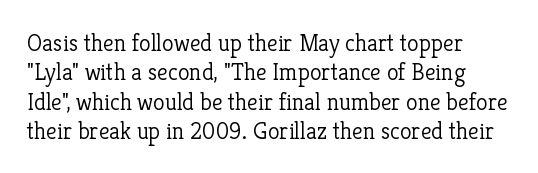
Q: Is the text bold? A: No.
Q: Is the text italic (slanted)? A: No, it is upright.
Q: Is the text underlined? A: No.
Q: Is the spacing between letters normal or unusually wide? A: Normal.
